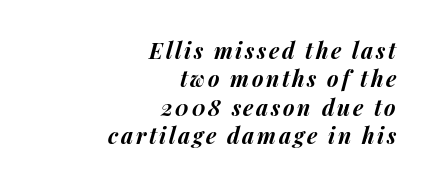
{"italic": "yes", "lean": "right", "slant_degrees": 14, "bold": "yes", "underline": "no", "align": "right", "line_spacing": "normal", "line_spacing_ratio": 1.29, "glyph_px": 22}
